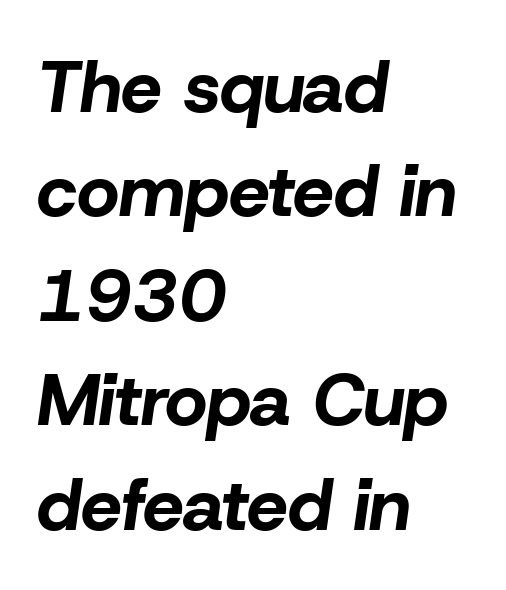
The image shows 73 px bold type, italic (leaning right); set left-aligned, normal line spacing (1.43x), normal letter spacing, not underlined; low stroke contrast and a medium x-height.
